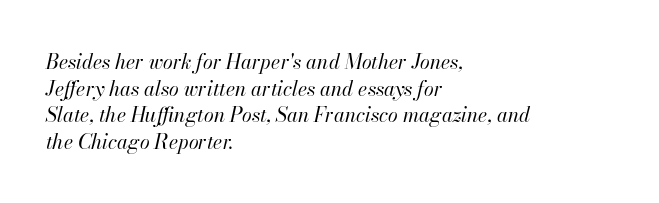
The image shows 20 px text type, italic (leaning right); set left-aligned, normal line spacing (1.33x), normal letter spacing, not underlined.
